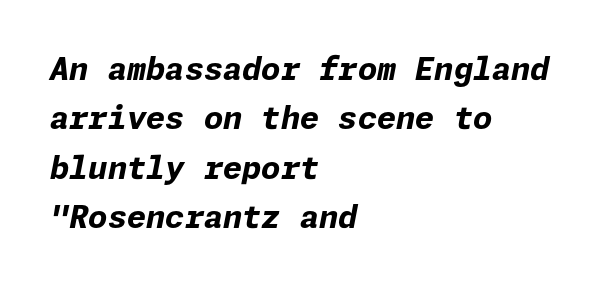
The image shows 31 px bold type, italic (leaning right); set left-aligned, normal line spacing (1.59x), normal letter spacing, not underlined; low stroke contrast and a medium x-height.
